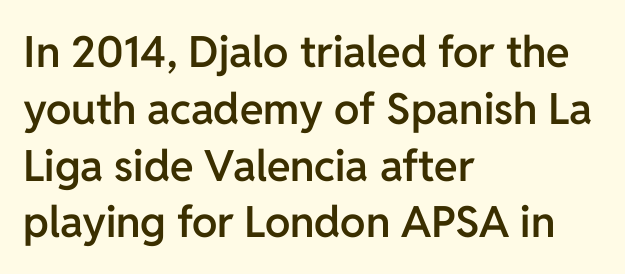
Q: Is the text bold? A: Semi-bold.
Q: Is the text italic (slanted)? A: No, it is upright.
Q: Is the typeface a serif or a sans-serif typeface? A: Sans-serif.
Q: Is the text underlined? A: No.
Q: How is the paragraph aligned? A: Left-aligned.
Q: Is the spacing between letters normal or unusually wide? A: Normal.
Q: Is the spacing between lines tight, normal or loose? A: Normal.
Q: Width (condensed, normal, or wide)? A: Normal.
Q: Stroke contrast? A: Low.
Q: x-height? A: Medium.
Q: Monospaced? A: No.
